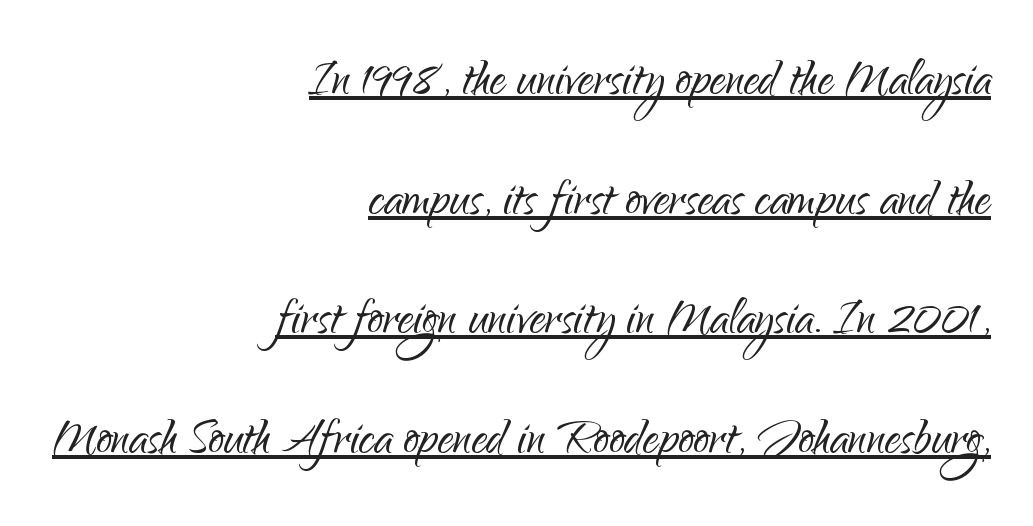
{"serif": "no", "bold": "no", "weight": "light", "width": "normal", "stroke_contrast": "low", "x_height": "small", "monospaced": "no", "underline": "yes", "align": "right", "line_spacing": "loose", "line_spacing_ratio": 1.9, "letter_spacing": "normal", "letter_spacing_em": 0.0, "glyph_px": 63}
